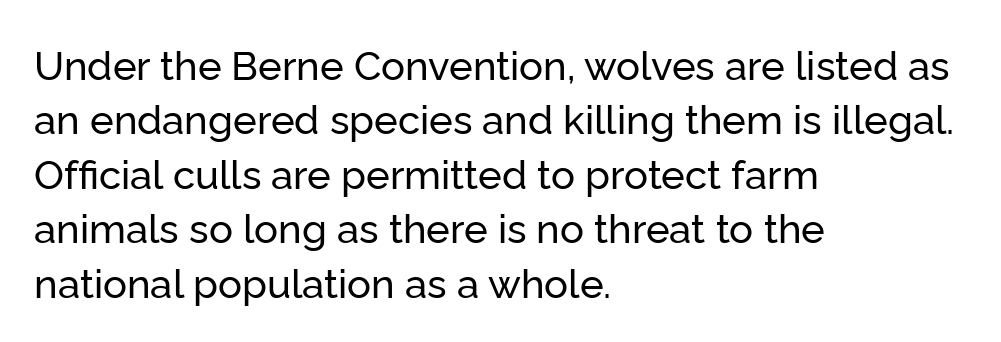
The letters carry no serifs — their stems end cleanly without finishing strokes. Decoration check: the copy has no underline. The designer left line spacing at the default. You could call the tracking neutral — neither tight nor loose.
